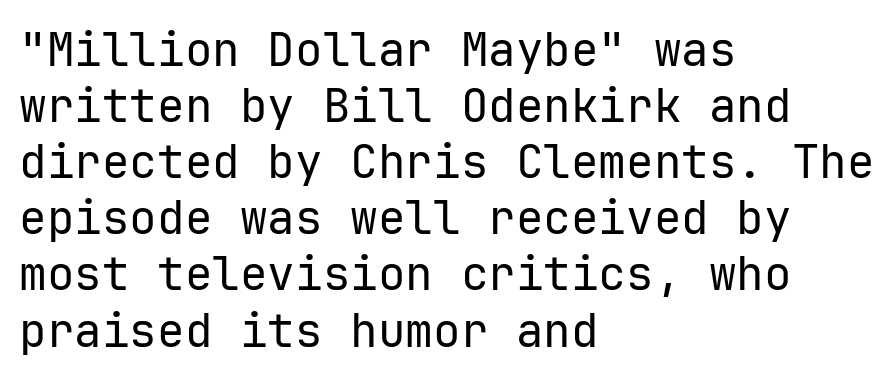
Q: Is the text bold? A: No.
Q: Is the text italic (slanted)? A: No, it is upright.
Q: Is the typeface a serif or a sans-serif typeface? A: Sans-serif.
Q: Is the text underlined? A: No.
Q: How is the paragraph aligned? A: Left-aligned.
Q: Is the spacing between letters normal or unusually wide? A: Normal.
Q: Width (condensed, normal, or wide)? A: Normal.
Q: Stroke contrast? A: Low.
Q: x-height? A: Medium.
